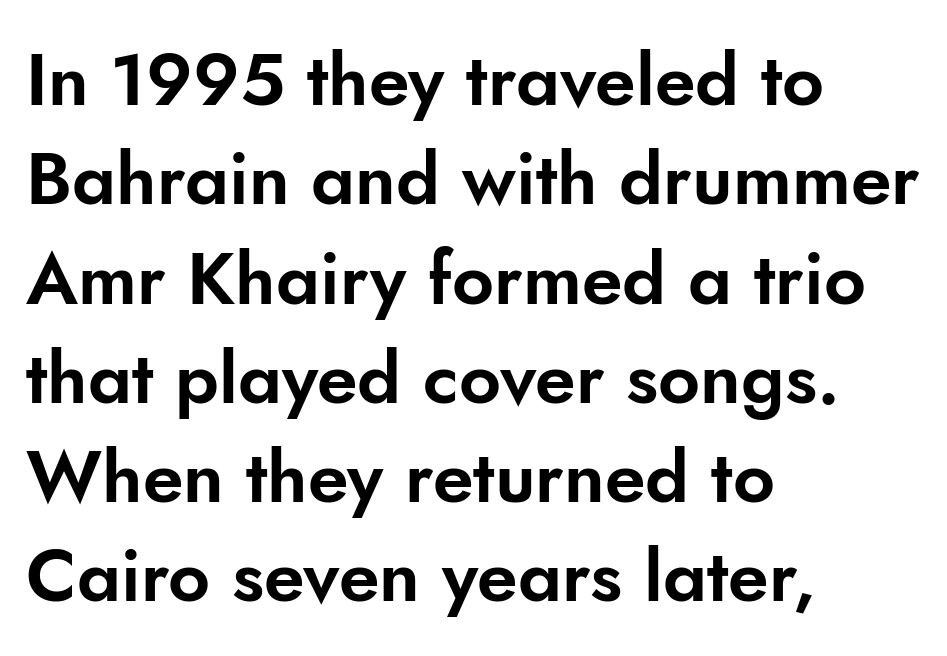
{"serif": "no", "italic": "no", "width": "normal", "stroke_contrast": "low", "x_height": "small", "monospaced": "no", "underline": "no", "align": "left", "line_spacing": "normal", "line_spacing_ratio": 1.36, "letter_spacing": "normal", "letter_spacing_em": 0.0, "glyph_px": 73}
